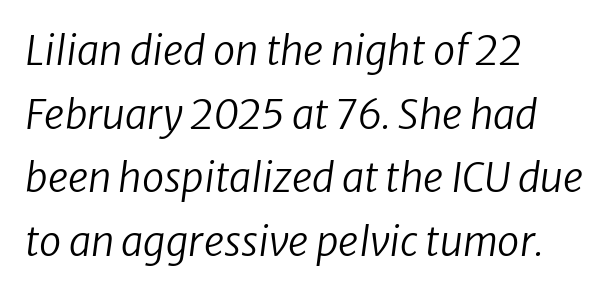
{"serif": "no", "bold": "no", "weight": "regular", "width": "normal", "stroke_contrast": "low", "x_height": "medium", "monospaced": "no", "underline": "no", "align": "left", "line_spacing": "normal", "line_spacing_ratio": 1.59, "letter_spacing": "normal", "letter_spacing_em": 0.0, "glyph_px": 40}
